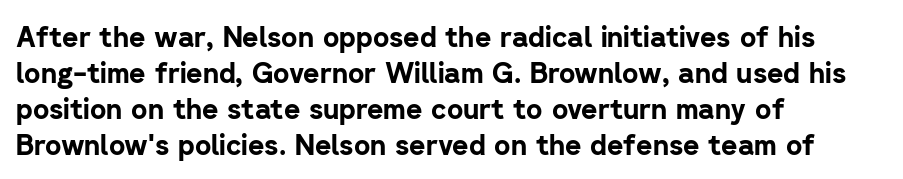
{"serif": "no", "italic": "no", "bold": "yes", "weight": "bold", "width": "normal", "stroke_contrast": "low", "x_height": "medium", "monospaced": "no", "underline": "no", "align": "left", "line_spacing": "normal", "line_spacing_ratio": 1.28, "letter_spacing": "normal", "letter_spacing_em": 0.0, "glyph_px": 28}
